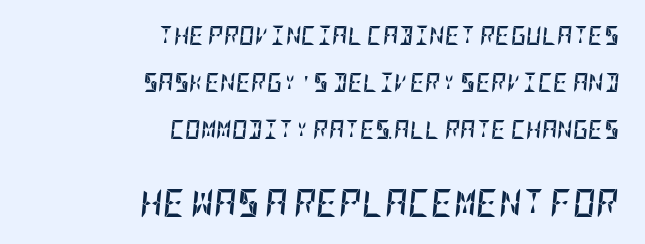
The area under the type is left untouched. In terms of weight, the rendering is a true, heavy bold. Rendered with sloped, italic letterforms. This sample trades compactness for vertical openness between lines. Spacing between characters is what you'd get straight out of the box.
